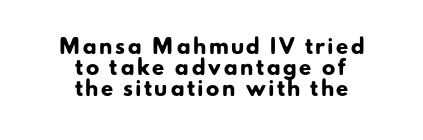
The image shows 20 px bold type; set centered, tight line spacing (1.05x), not underlined.
